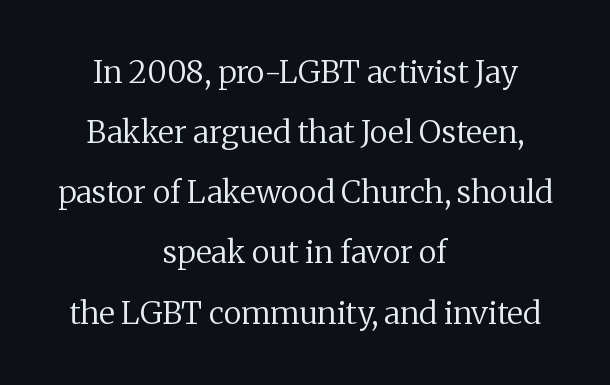
Q: Is the text bold? A: No.
Q: Is the text italic (slanted)? A: No, it is upright.
Q: Is the typeface a serif or a sans-serif typeface? A: Serif.
Q: Is the text underlined? A: No.
Q: How is the paragraph aligned? A: Centered.
Q: Is the spacing between letters normal or unusually wide? A: Normal.
Q: Is the spacing between lines tight, normal or loose? A: Loose.
Q: Width (condensed, normal, or wide)? A: Normal.
Q: Stroke contrast? A: Medium.
Q: x-height? A: Medium.
Q: Monospaced? A: No.
